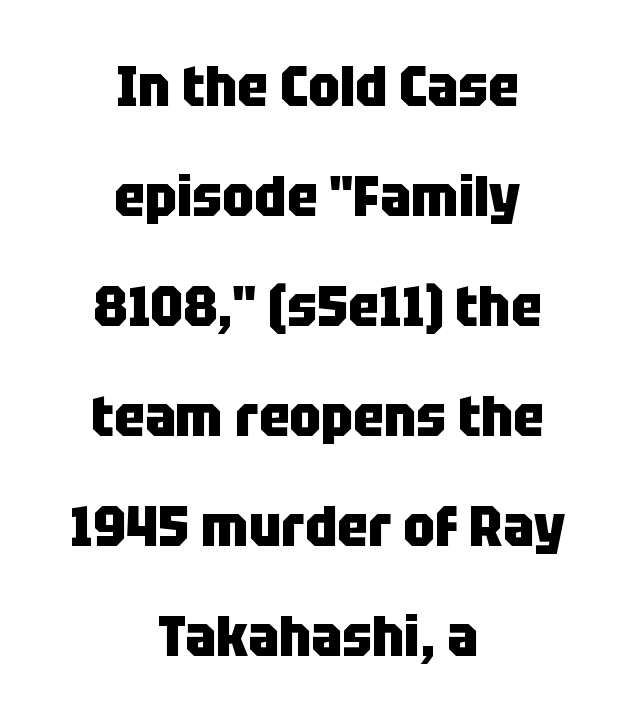
Has an underline been added? It has not. Horizontally, the lines are justified to the midpoint only. The passage shown is typed in a proportional face where columns would drift. Line spacing here is loose.
